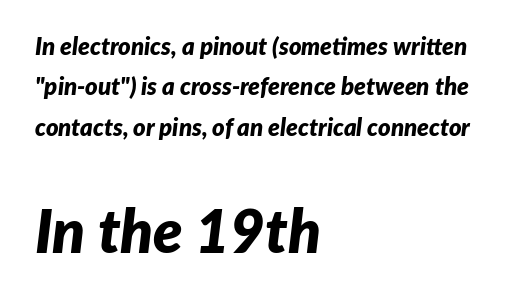
The image shows 60 px bold type, italic (leaning right); set left-aligned, normal line spacing (1.68x), normal letter spacing, not underlined; the second (bottom) block is 2.5x larger; low stroke contrast and a medium x-height.
